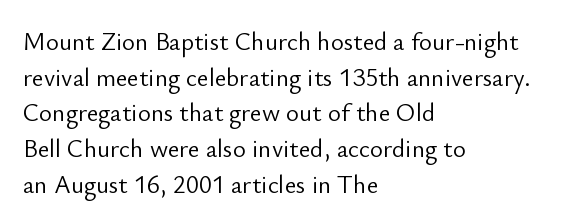
Q: Is the text bold? A: No.
Q: Is the text italic (slanted)? A: No, it is upright.
Q: Is the text underlined? A: No.
Q: How is the paragraph aligned? A: Left-aligned.
Q: Is the spacing between letters normal or unusually wide? A: Normal.
Q: Is the spacing between lines tight, normal or loose? A: Normal.
